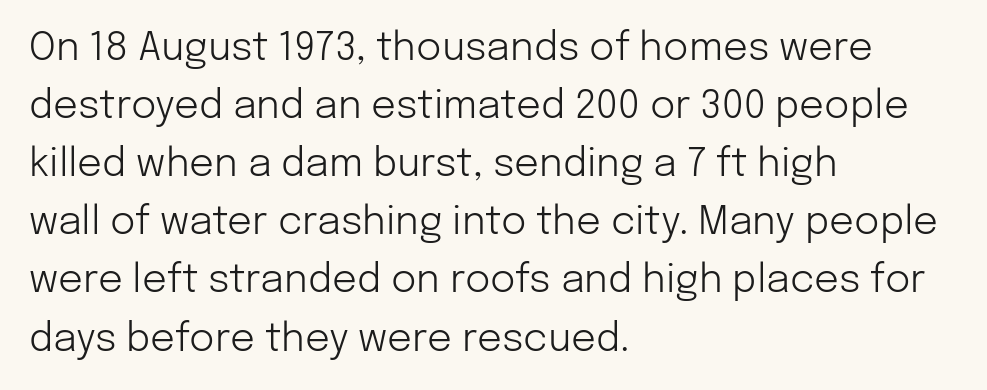
The image shows 39 px light sans-serif type, upright; set left-aligned, normal line spacing (1.49x), normal letter spacing, not underlined; low stroke contrast and a medium x-height.
